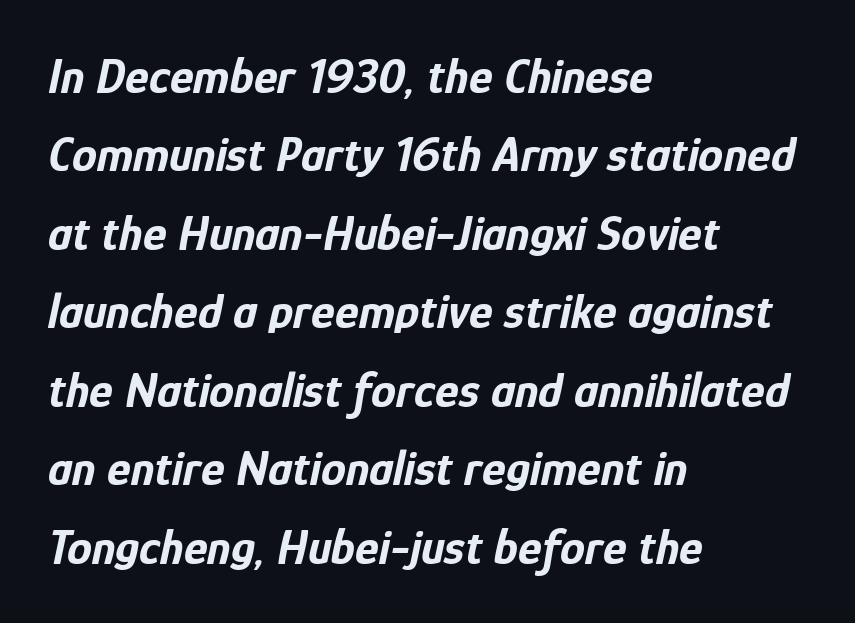
The image shows 50 px bold, condensed type, italic (leaning right); set left-aligned, normal line spacing (1.57x), normal letter spacing, not underlined; low stroke contrast and a medium x-height.
